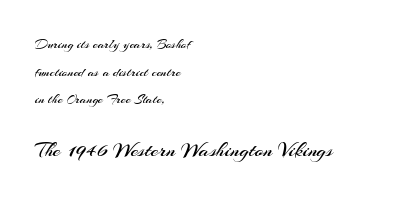
The image shows 22 px text type; set left-aligned, loose line spacing (1.98x), normal letter spacing, not underlined; the second (bottom) block is 1.57x larger.
